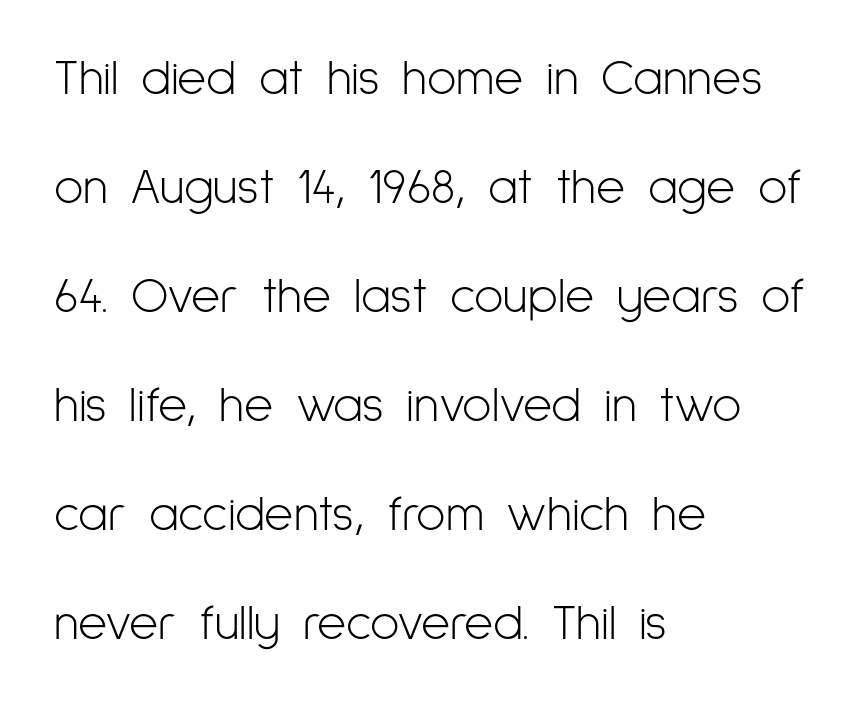
The image shows 50 px light, condensed sans-serif type, upright; set left-aligned, loose line spacing (2.18x), normal letter spacing, not underlined; low stroke contrast and a medium x-height.
